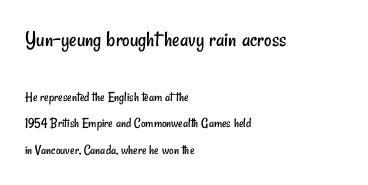
The horizontal fit of the characters is conventional and even. Layout note: lines flush left. The letterforms sit at book weight or below. In terms of leading, this rendering errs on the spacious side. The gap between lines stays unmarked.
